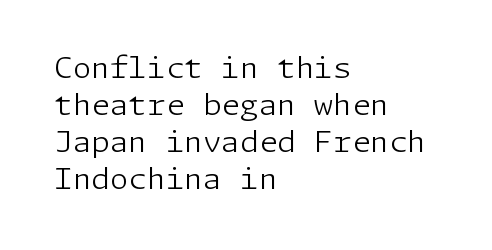
Characters remain perfectly vertical along every line. Serif or sans? Sans — the stroke terminals are bare. The words here are not underlined. The letterforms sit at book weight or below.
